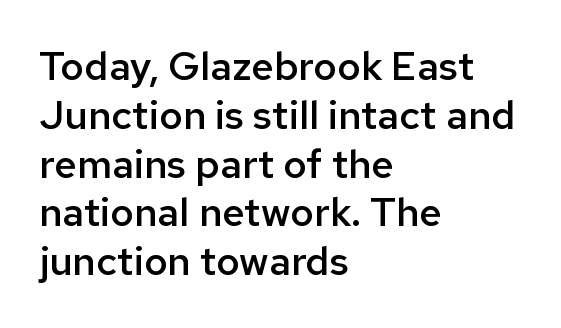
Q: Is the text bold? A: Semi-bold.
Q: Is the text italic (slanted)? A: No, it is upright.
Q: Is the typeface a serif or a sans-serif typeface? A: Sans-serif.
Q: Is the text underlined? A: No.
Q: How is the paragraph aligned? A: Left-aligned.
Q: Is the spacing between letters normal or unusually wide? A: Normal.
Q: Width (condensed, normal, or wide)? A: Normal.
Q: Stroke contrast? A: Low.
Q: x-height? A: Medium.
Q: Monospaced? A: No.
